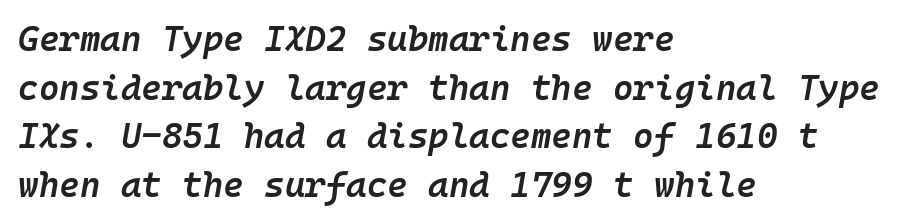
The image shows 35 px semibold type, italic (leaning right), monospaced; set left-aligned, normal line spacing (1.39x), normal letter spacing, not underlined; low stroke contrast and a medium x-height.
